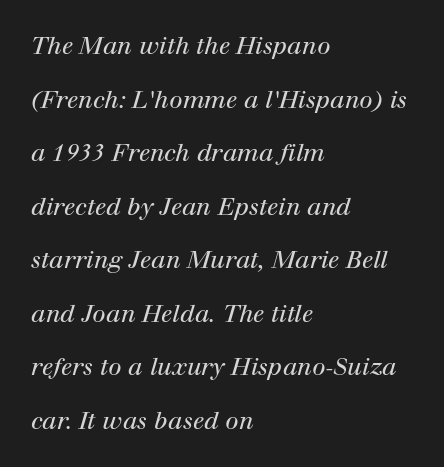
Q: Is the text bold? A: No.
Q: Is the text italic (slanted)? A: Yes, it leans right by about 12 degrees.
Q: Is the text underlined? A: No.
Q: How is the paragraph aligned? A: Left-aligned.
Q: Is the spacing between letters normal or unusually wide? A: Normal.
Q: Is the spacing between lines tight, normal or loose? A: Loose.
